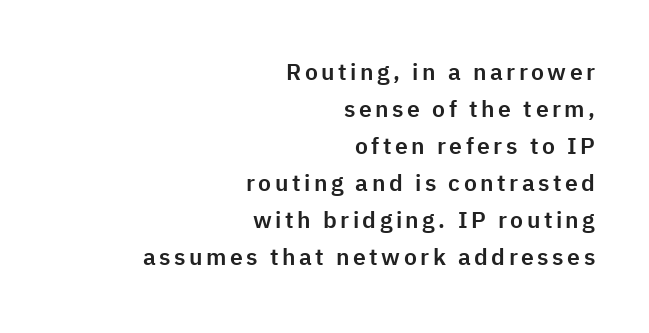
Underline: absent. The lines in this sample share a right terminus and differ only in where they begin. This sample keeps an unexceptional amount of space between lines. The axis of the letterforms is exactly vertical.
